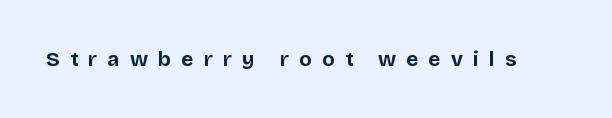
The line texture is sparse and dotted thanks to wide tracking. Unmarked baselines from the first word to the last. Set as a true bold cut, around the 700 mark. Posture: vertical.
